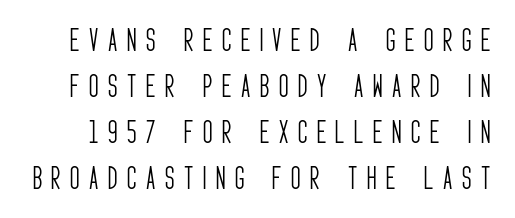
{"italic": "no", "bold": "no", "underline": "no", "line_spacing_ratio": 1.77, "letter_spacing": "wide", "letter_spacing_em": 0.37, "glyph_px": 26}
